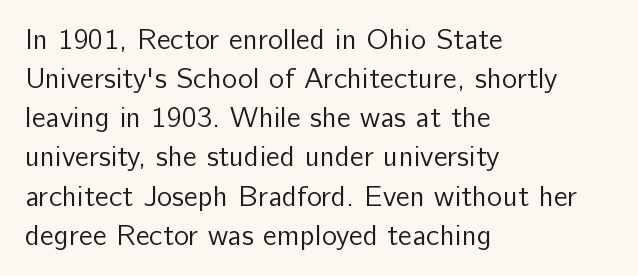
{"serif": "no", "italic": "no", "bold": "no", "weight": "regular", "width": "normal", "stroke_contrast": "low", "x_height": "medium", "monospaced": "no", "underline": "no", "align": "left", "line_spacing": "normal", "line_spacing_ratio": 1.35, "letter_spacing": "normal", "letter_spacing_em": 0.0, "glyph_px": 29}
